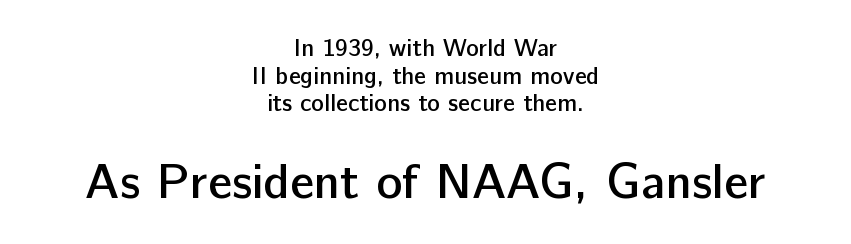
The foot of each line stays bare and open. There is no visible air inserted between adjacent glyphs. The second block has been scaled up relative to the first. Summary of weight: moderately heavy, a semibold. Horizontally, the lines are justified to the midpoint only. If you measured baseline to baseline, you'd find a short distance.
